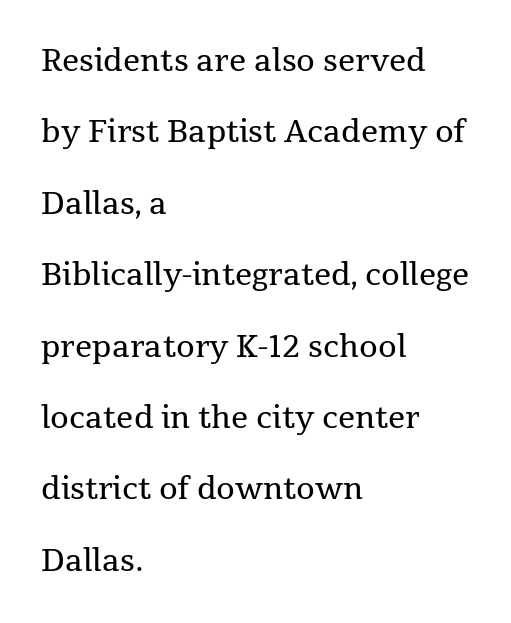
Glyph-to-glyph distance matches everyday printed text. I'd call this a serif setting — the letters wear small feet. No chunkiness to these letters — they're not bold. Every stem runs plumb, perpendicular to the baseline. Underline: absent.
